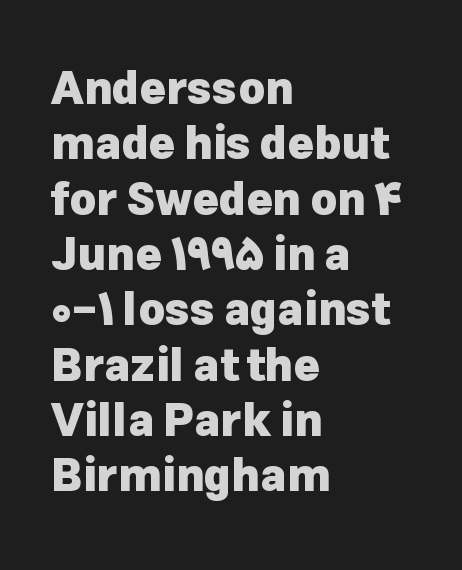
The image shows 45 px heavy sans-serif type, upright; set left-aligned, line spacing 1.23x, normal letter spacing, not underlined; low stroke contrast and a medium x-height.
